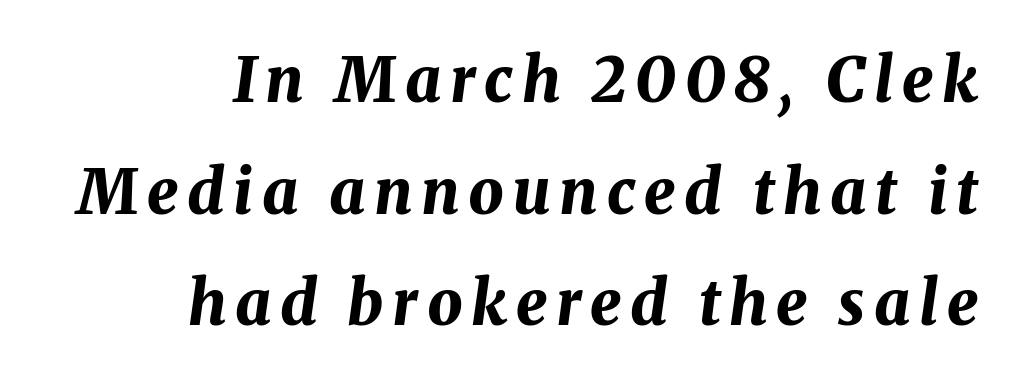
Summary of weight: heavy, a full bold. The strip under each line holds only bare page. The passage shown is typed in a proportional face where columns would drift. Slant detected: the letters are inclined.
